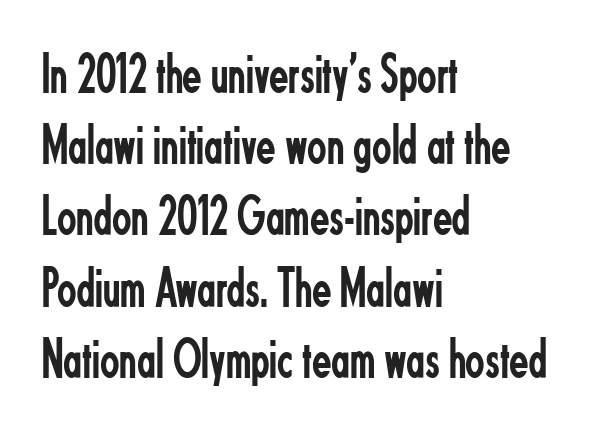
The image shows 57 px regular-weight, condensed sans-serif type, upright; set left-aligned, normal line spacing (1.25x), normal letter spacing, not underlined; low stroke contrast and a small x-height.
